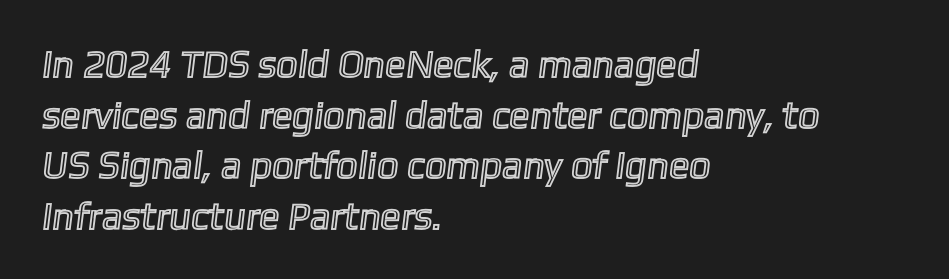
{"width": "normal", "x_height": "medium", "monospaced": "no", "underline": "no", "align": "left", "line_spacing": "normal", "line_spacing_ratio": 1.33, "letter_spacing": "normal", "letter_spacing_em": 0.0, "glyph_px": 38}
